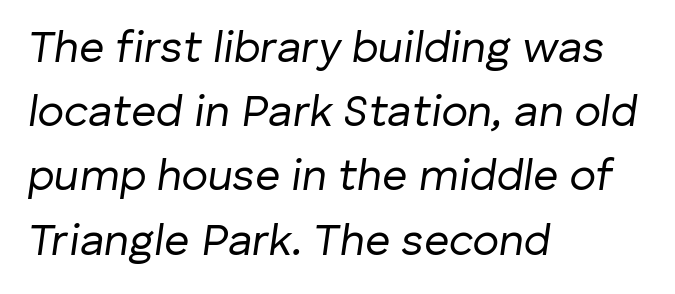
Q: Is the text bold? A: No.
Q: Is the text italic (slanted)? A: Yes, it leans right by about 8 degrees.
Q: Is the text underlined? A: No.
Q: How is the paragraph aligned? A: Left-aligned.
Q: Is the spacing between letters normal or unusually wide? A: Normal.
Q: Is the spacing between lines tight, normal or loose? A: Normal.
Q: Width (condensed, normal, or wide)? A: Normal.
Q: Stroke contrast? A: Low.
Q: x-height? A: Medium.
Q: Monospaced? A: No.
